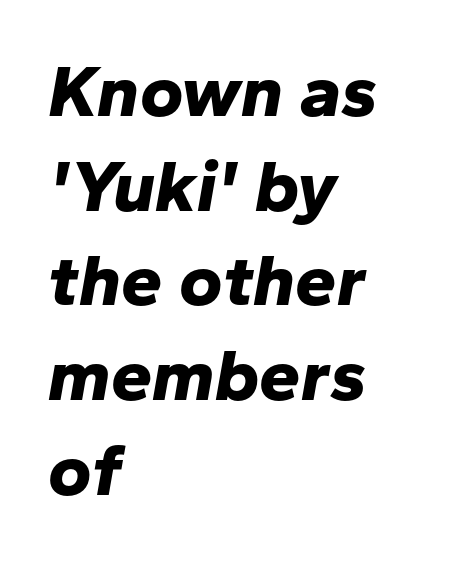
{"italic": "yes", "lean": "right", "slant_degrees": 10, "bold": "yes", "weight": "bold", "width": "normal", "stroke_contrast": "low", "x_height": "medium", "monospaced": "no", "underline": "no", "align": "left", "line_spacing": "normal", "line_spacing_ratio": 1.28, "letter_spacing": "normal", "letter_spacing_em": 0.0, "glyph_px": 74}
